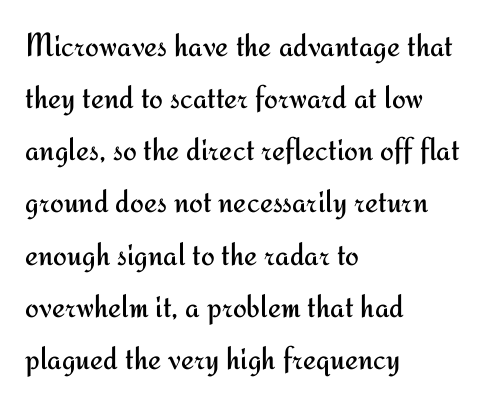
The image shows 33 px regular-weight sans-serif type, upright; set left-aligned, normal line spacing (1.58x), normal letter spacing, not underlined; medium stroke contrast and a small x-height.
